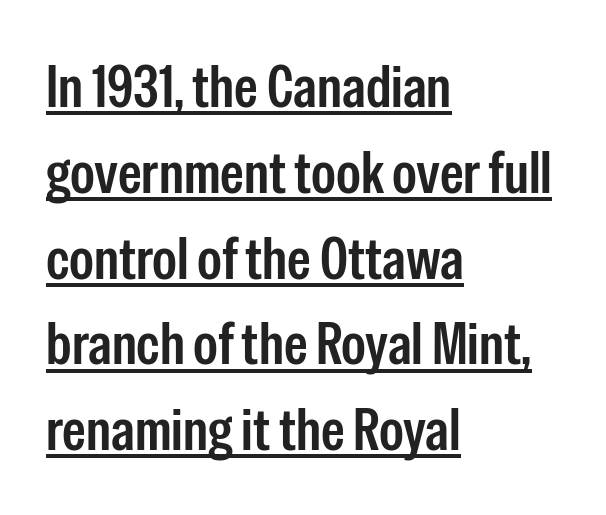
Horizontal bands of white between lines are of average thickness. Strokes here are thickened, but only to semibold level. Between one letter and the next there's only the usual sliver of space. Is there any slant? The stems are plumb.
